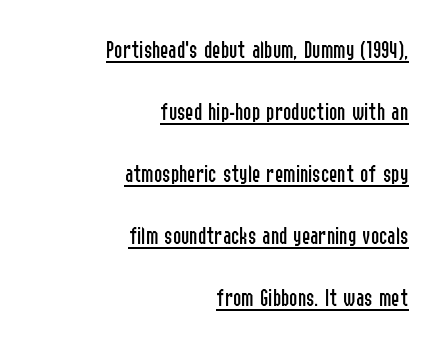
Q: Is the text bold? A: No.
Q: Is the text italic (slanted)? A: No, it is upright.
Q: Is the text underlined? A: Yes.
Q: How is the paragraph aligned? A: Right-aligned.
Q: Is the spacing between letters normal or unusually wide? A: Normal.
Q: Is the spacing between lines tight, normal or loose? A: Loose.
